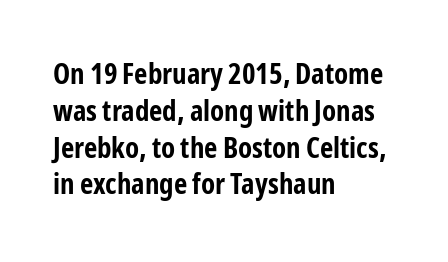
{"serif": "no", "italic": "no", "bold": "yes", "weight": "bold", "width": "condensed", "stroke_contrast": "low", "x_height": "medium", "monospaced": "no", "underline": "no", "align": "left", "line_spacing": "normal", "line_spacing_ratio": 1.27, "letter_spacing": "normal", "letter_spacing_em": 0.0, "glyph_px": 29}
